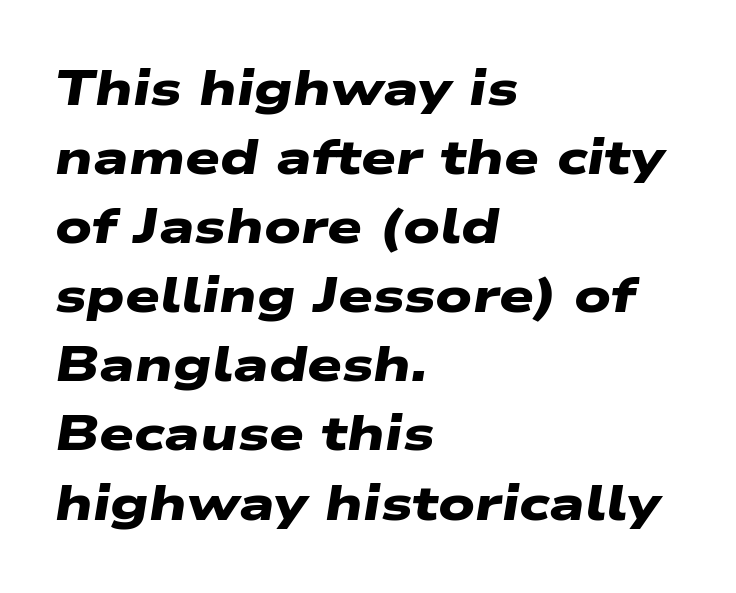
No extra tracking has been applied to these lines. Evenly set lines give the paragraph a standard silhouette. Character widths vary here, with narrow letters taking less room than wide ones. The passage shown is typeset with a sans-serif family. The gap between lines stays unmarked. If you drew a ruler down the left edge, every line would touch it.
